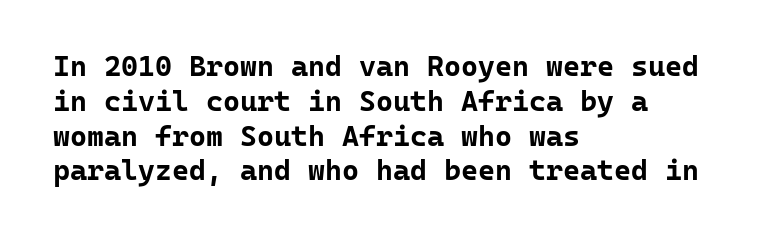
The axis of the letterforms is exactly vertical. Check where the strokes stop: nothing finishes them off — pure sans. The words here are not underlined. Each glyph is drawn with heavy, bold strokes. Short and long lines alike share a common starting point at left. This rendering leaves character spacing at its baseline value.
